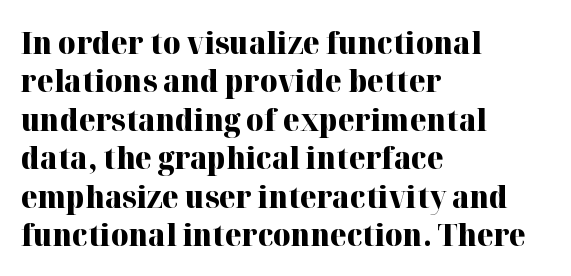
The space beneath each line is pristine and unruled. Unlike a clean sans, this face finishes its strokes with serifs. Tracking here is standard; glyphs follow each other at the usual distance. Compared with a centered layout, this one pins lines to the left instead. Students, observe: this is what conventionally led text looks like.
